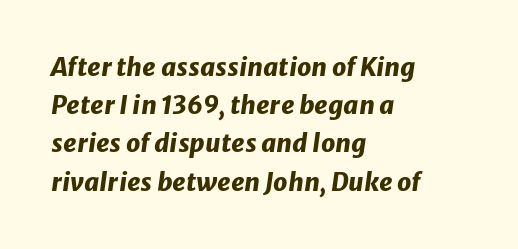
{"italic": "yes", "lean": "right", "slant_degrees": 8, "bold": "yes", "underline": "no", "align": "left", "line_spacing": "normal", "line_spacing_ratio": 1.53, "letter_spacing": "normal", "letter_spacing_em": 0.0, "glyph_px": 25}
